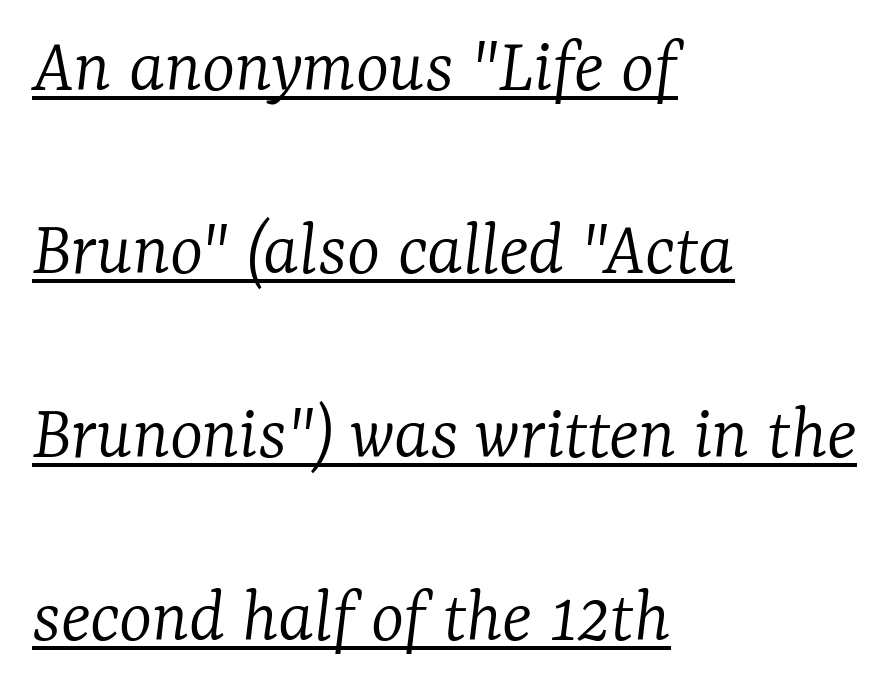
The image shows 79 px light serif type, italic (leaning right); set left-aligned, loose line spacing (2.32x), normal letter spacing, underlined; low stroke contrast and a medium x-height.
